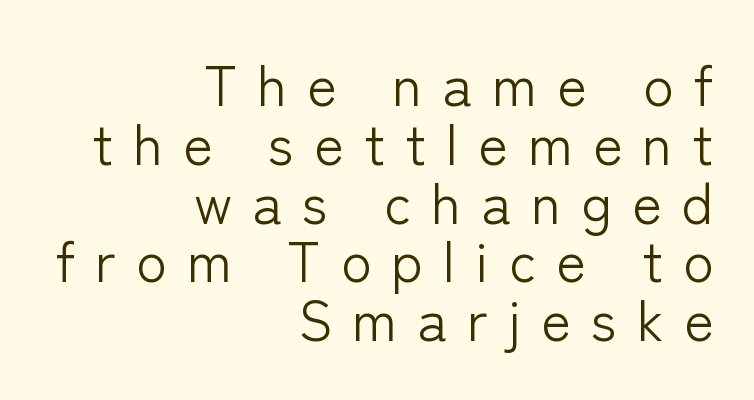
Q: Is the text bold? A: No.
Q: Is the text italic (slanted)? A: No, it is upright.
Q: Is the typeface a serif or a sans-serif typeface? A: Sans-serif.
Q: Is the text underlined? A: No.
Q: How is the paragraph aligned? A: Right-aligned.
Q: Is the spacing between letters normal or unusually wide? A: Unusually wide.
Q: Is the spacing between lines tight, normal or loose? A: Tight.
Q: Width (condensed, normal, or wide)? A: Normal.
Q: Stroke contrast? A: Low.
Q: x-height? A: Medium.
Q: Monospaced? A: No.
